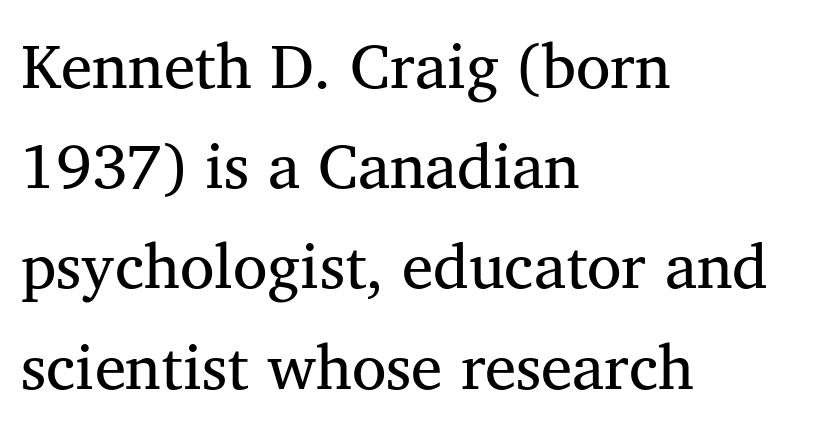
The image shows 63 px regular-weight serif type, upright; set left-aligned, normal line spacing (1.59x), normal letter spacing, not underlined; medium stroke contrast and a medium x-height.
